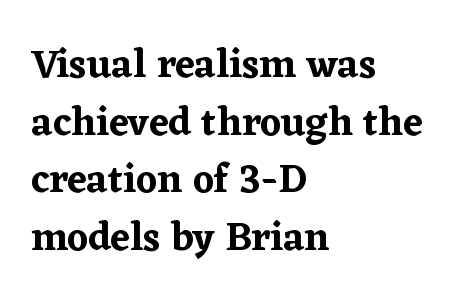
Q: Is the text italic (slanted)? A: No, it is upright.
Q: Is the typeface a serif or a sans-serif typeface? A: Serif.
Q: Is the text underlined? A: No.
Q: How is the paragraph aligned? A: Left-aligned.
Q: Is the spacing between letters normal or unusually wide? A: Normal.
Q: Is the spacing between lines tight, normal or loose? A: Normal.
Q: Width (condensed, normal, or wide)? A: Normal.
Q: Stroke contrast? A: Low.
Q: x-height? A: Medium.
Q: Monospaced? A: No.
